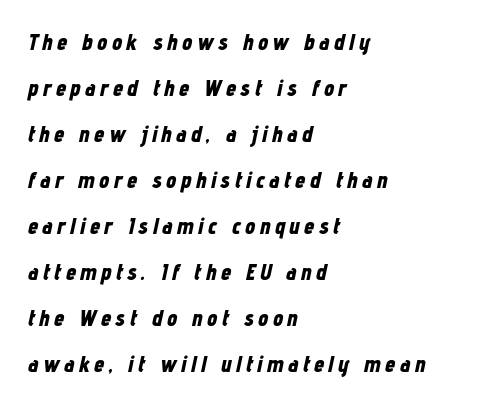
The image shows 23 px bold type, italic (leaning right); set left-aligned, loose line spacing (2.0x), not underlined.
